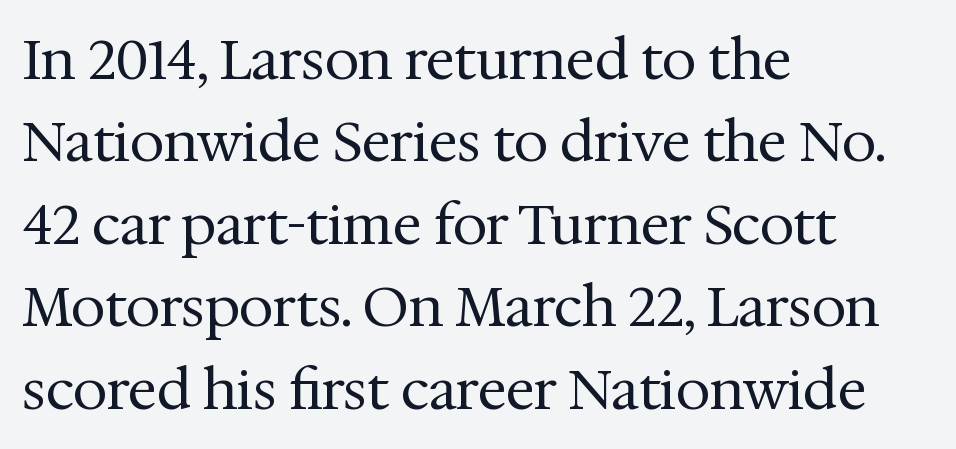
This block has exactly the height ordinary leading produces. The letters advance in unequal steps, a hallmark of proportional type. Unlike italic type, these characters show no tilt at all. The cut favours lightness, reaching ordinary text weight at its darkest.
